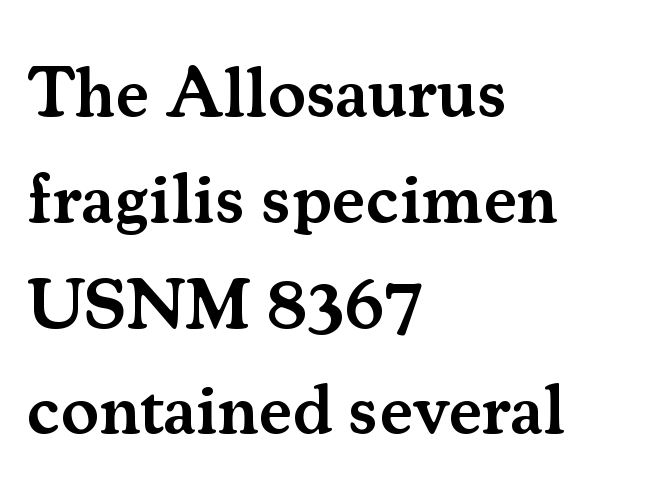
Does the lettering tilt? It doesn't — this is upright. The designer left line spacing at the default. Is the type bold? Partly — it's a semibold, heavier than regular but not fully bold. Between one letter and the next there's only the usual sliver of space. Caption: multi-line text, flush left, ragged right. Character widths vary here, with narrow letters taking less room than wide ones.
